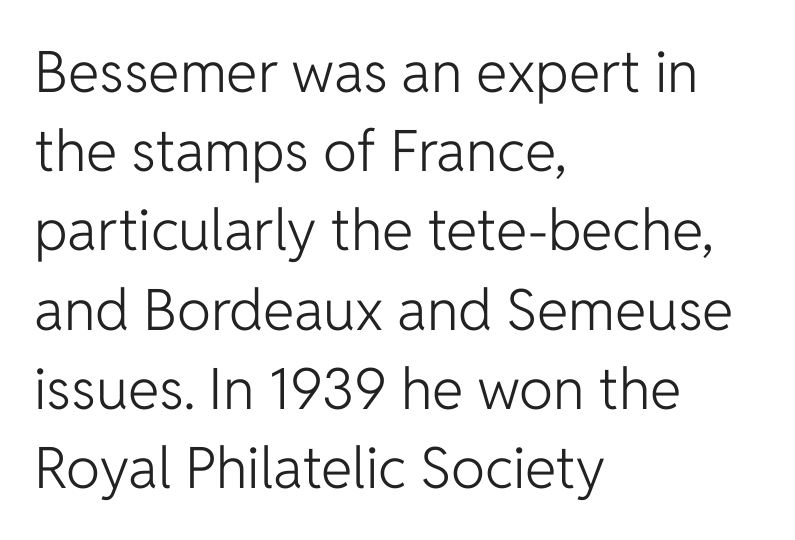
Upright lettering throughout. The setting favours the left margin, as ordinary paragraphs usually do. There is no visible air inserted between adjacent glyphs. Unlike a traditional serif, this face leaves its strokes unadorned. Character widths vary here, with narrow letters taking less room than wide ones. Check under the words: just untouched page.
